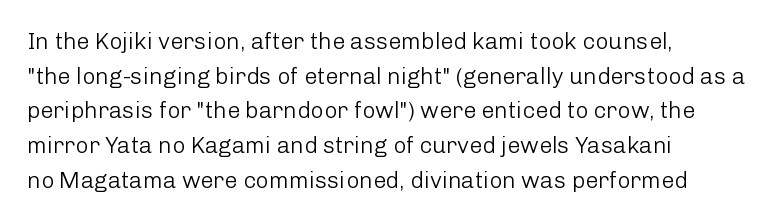
Vertical strokes here are truly vertical. Is the block centered? No — it sits flush against the left margin. Standard letterfit; no display-style spreading of the glyphs. This is not heavy type; no bold has been used.
